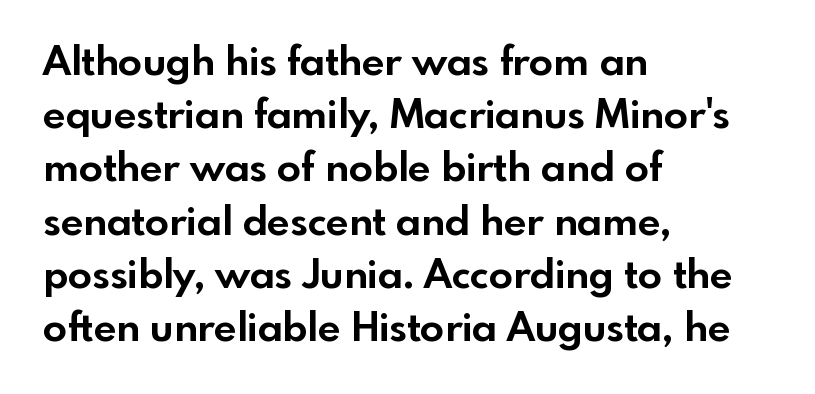
{"serif": "no", "italic": "no", "bold": "yes", "weight": "bold", "width": "normal", "x_height": "small", "monospaced": "no", "underline": "no", "align": "left", "line_spacing": "normal", "line_spacing_ratio": 1.33, "letter_spacing": "normal", "letter_spacing_em": 0.0, "glyph_px": 40}
